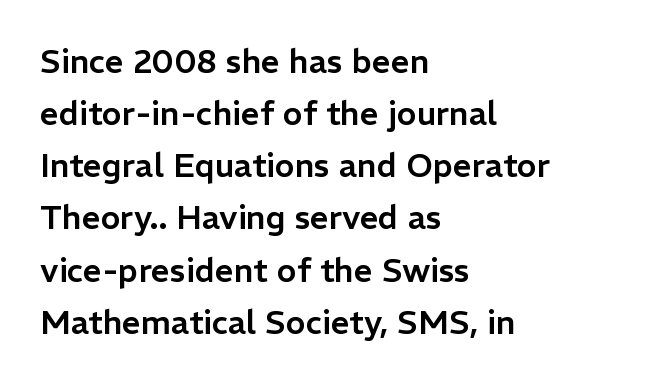
{"serif": "no", "italic": "no", "width": "normal", "stroke_contrast": "low", "x_height": "medium", "monospaced": "no", "underline": "no", "align": "left", "line_spacing": "normal", "line_spacing_ratio": 1.58, "letter_spacing": "normal", "letter_spacing_em": 0.0, "glyph_px": 33}
